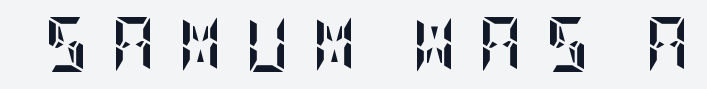
{"italic": "no", "bold": "yes", "weight": "semibold", "width": "condensed", "stroke_contrast": "low", "x_height": "large", "underline": "no", "letter_spacing": "wide", "letter_spacing_em": 0.4, "glyph_px": 55}
